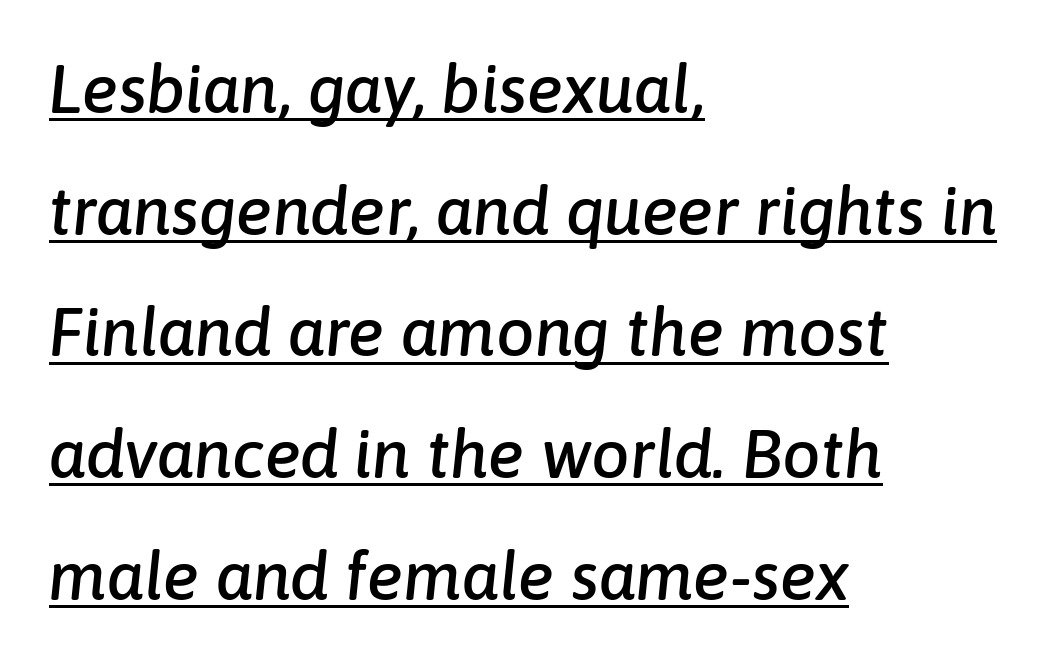
{"italic": "yes", "lean": "right", "slant_degrees": 6, "width": "normal", "stroke_contrast": "low", "x_height": "medium", "monospaced": "no", "underline": "yes", "align": "left", "line_spacing_ratio": 1.79, "letter_spacing": "normal", "letter_spacing_em": 0.0, "glyph_px": 68}
